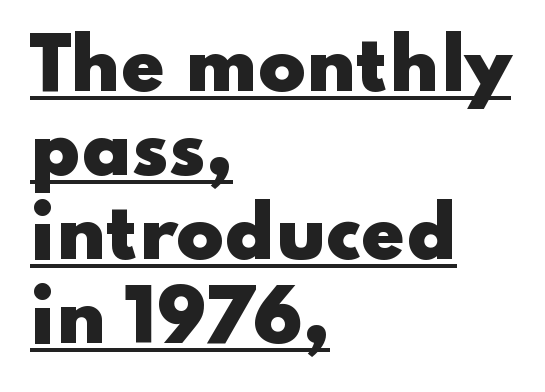
Q: Is the text bold? A: Yes.
Q: Is the text italic (slanted)? A: No, it is upright.
Q: Is the typeface a serif or a sans-serif typeface? A: Sans-serif.
Q: Is the text underlined? A: Yes.
Q: How is the paragraph aligned? A: Left-aligned.
Q: Is the spacing between letters normal or unusually wide? A: Normal.
Q: Width (condensed, normal, or wide)? A: Wide.
Q: Stroke contrast? A: Low.
Q: x-height? A: Small.
Q: Monospaced? A: No.
